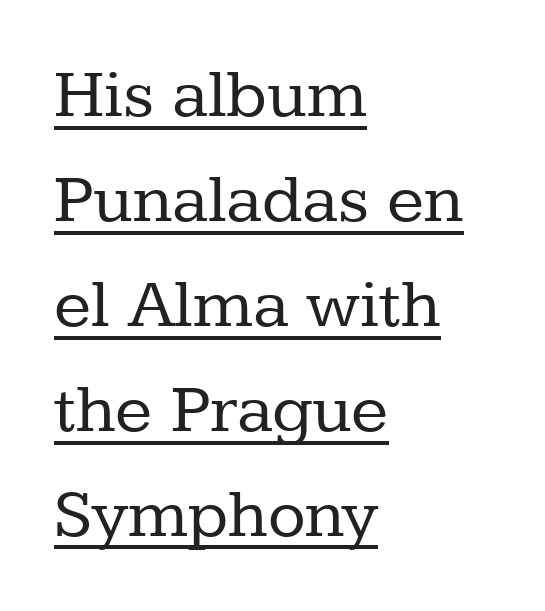
{"serif": "yes", "italic": "no", "bold": "no", "weight": "regular", "width": "normal", "stroke_contrast": "low", "x_height": "medium", "monospaced": "no", "underline": "yes", "align": "left", "line_spacing": "normal", "line_spacing_ratio": 1.52, "letter_spacing": "normal", "letter_spacing_em": 0.0, "glyph_px": 69}
